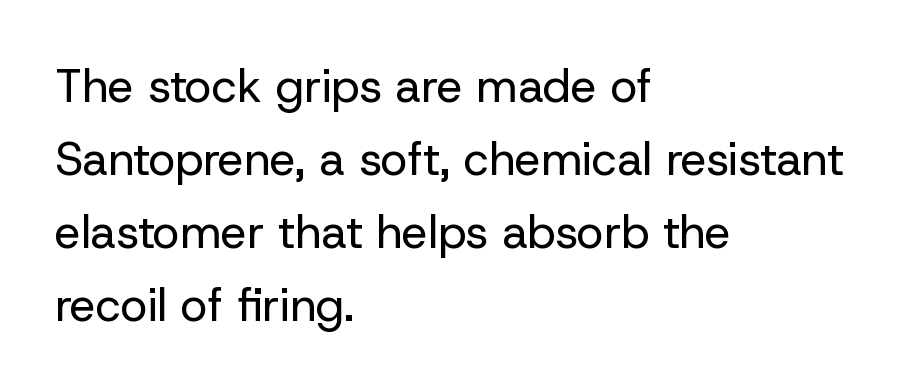
The image shows 46 px regular-weight sans-serif type, upright; set left-aligned, normal line spacing (1.59x), normal letter spacing, not underlined; low stroke contrast and a medium x-height.
